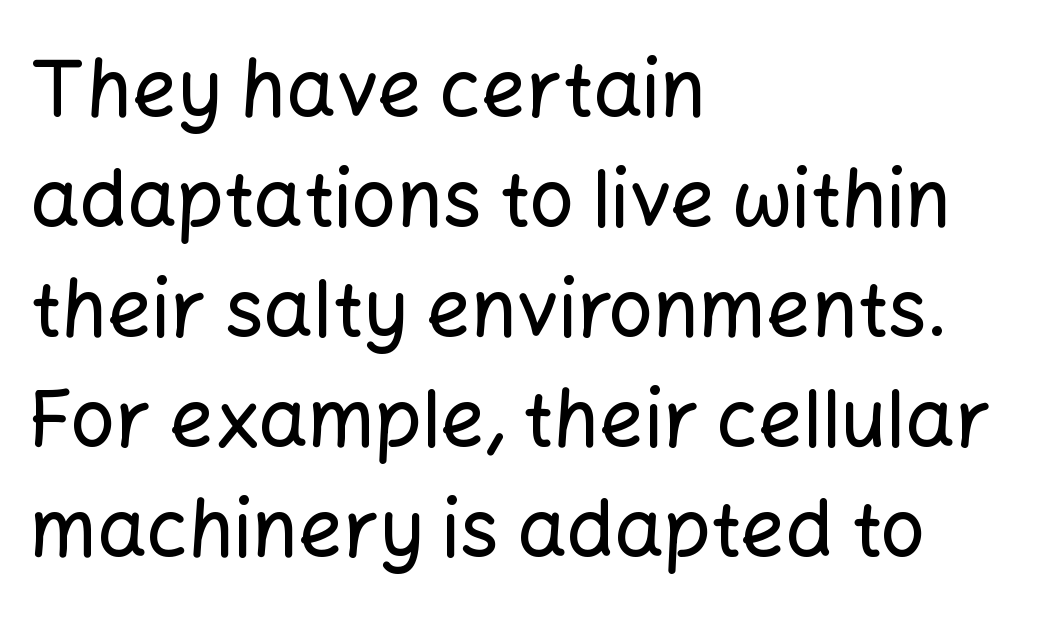
Q: Is the text italic (slanted)? A: No, it is upright.
Q: Is the typeface a serif or a sans-serif typeface? A: Sans-serif.
Q: Is the text underlined? A: No.
Q: How is the paragraph aligned? A: Left-aligned.
Q: Is the spacing between letters normal or unusually wide? A: Normal.
Q: Is the spacing between lines tight, normal or loose? A: Normal.
Q: Width (condensed, normal, or wide)? A: Normal.
Q: Stroke contrast? A: Low.
Q: x-height? A: Medium.
Q: Monospaced? A: No.
